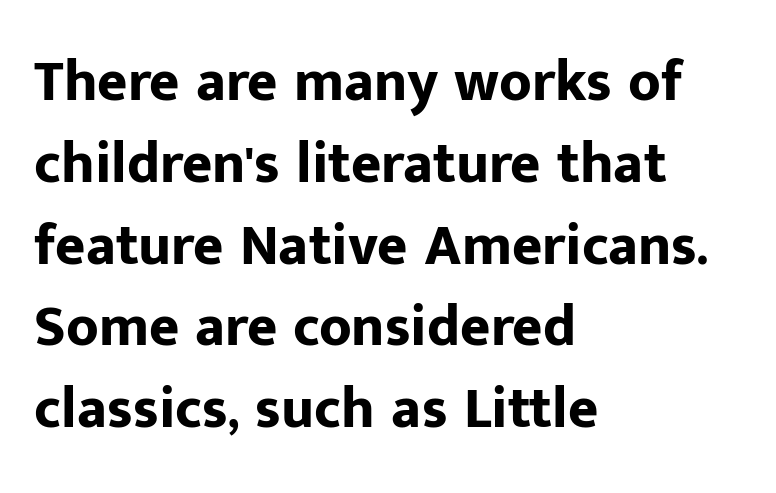
Q: Is the text bold? A: Yes.
Q: Is the text italic (slanted)? A: No, it is upright.
Q: Is the typeface a serif or a sans-serif typeface? A: Sans-serif.
Q: Is the text underlined? A: No.
Q: How is the paragraph aligned? A: Left-aligned.
Q: Is the spacing between letters normal or unusually wide? A: Normal.
Q: Is the spacing between lines tight, normal or loose? A: Normal.
Q: Width (condensed, normal, or wide)? A: Normal.
Q: Stroke contrast? A: Low.
Q: x-height? A: Medium.
Q: Monospaced? A: No.
